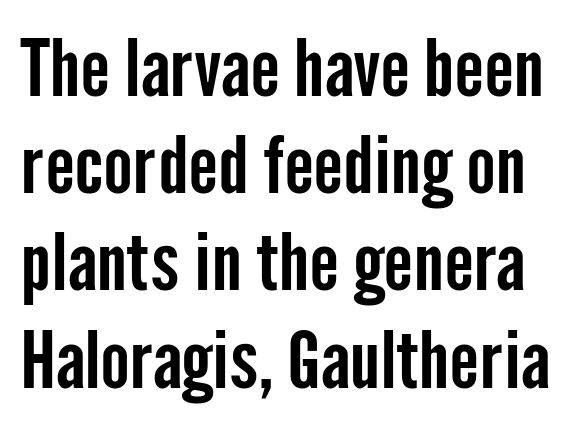
Q: Is the text italic (slanted)? A: No, it is upright.
Q: Is the typeface a serif or a sans-serif typeface? A: Sans-serif.
Q: Is the text underlined? A: No.
Q: Is the spacing between letters normal or unusually wide? A: Normal.
Q: Width (condensed, normal, or wide)? A: Condensed.
Q: Stroke contrast? A: Low.
Q: x-height? A: Medium.
Q: Monospaced? A: No.
